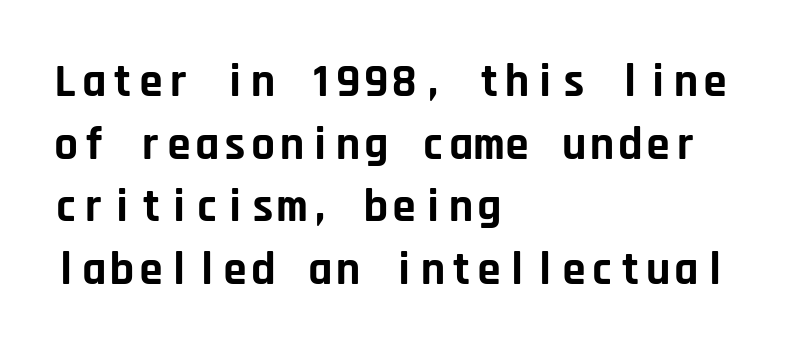
Tracking here is standard; glyphs follow each other at the usual distance. Vertical strokes here are truly vertical. One-word summary of the alignment: left. Each letter's strokes conclude bluntly, with no projecting serifs. Strokes here are thick enough to call this a true bold. You could count columns in this text — the font is strictly monospaced.
